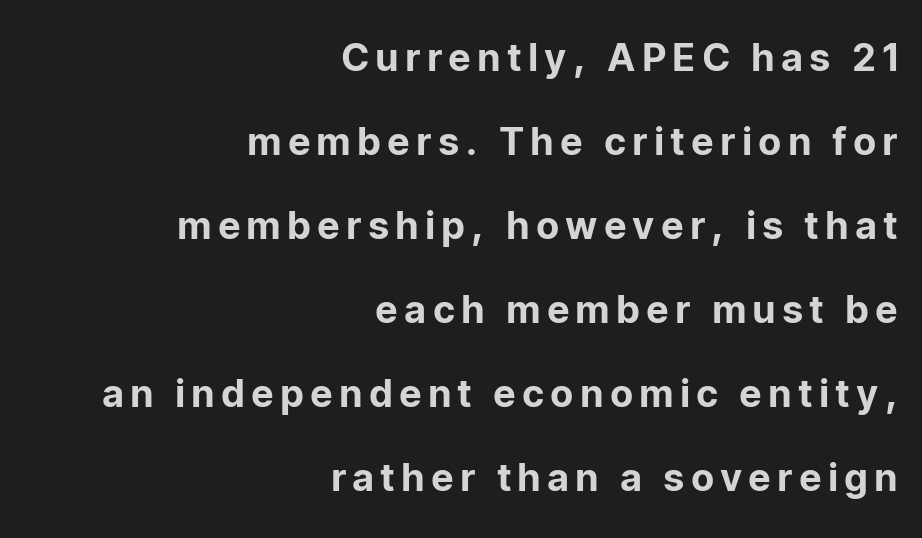
Q: Is the text italic (slanted)? A: No, it is upright.
Q: Is the typeface a serif or a sans-serif typeface? A: Sans-serif.
Q: Is the text underlined? A: No.
Q: How is the paragraph aligned? A: Right-aligned.
Q: Is the spacing between lines tight, normal or loose? A: Loose.
Q: Width (condensed, normal, or wide)? A: Normal.
Q: Stroke contrast? A: Low.
Q: x-height? A: Medium.
Q: Monospaced? A: No.
